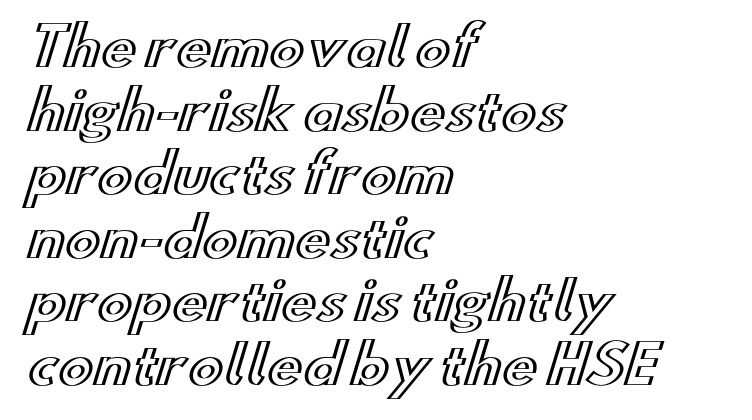
The image shows 53 px wide type; set left-aligned, line spacing 1.2x, normal letter spacing, not underlined; a small x-height.
